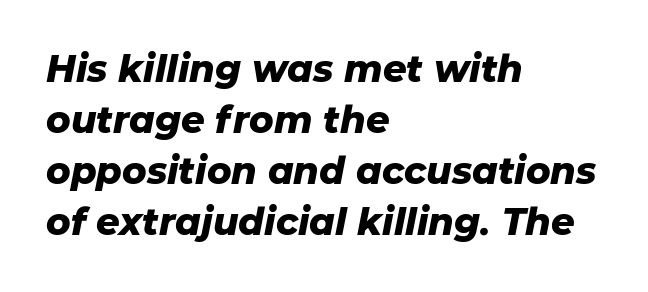
The image shows 37 px heavy type, italic (leaning right); set left-aligned, normal line spacing (1.38x), normal letter spacing, not underlined; low stroke contrast and a medium x-height.
